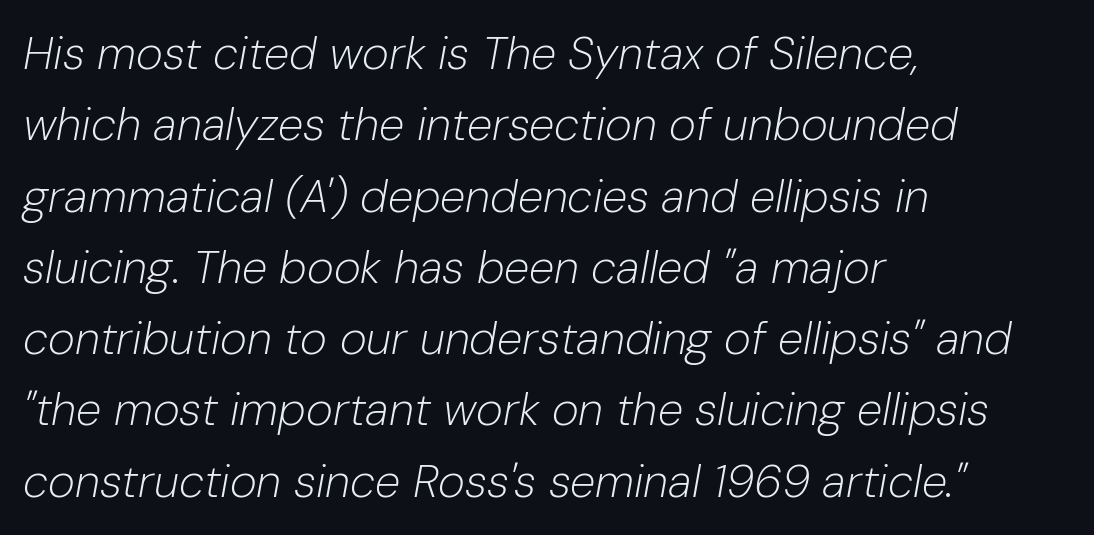
{"italic": "yes", "lean": "right", "slant_degrees": 10, "bold": "no", "weight": "light", "width": "normal", "stroke_contrast": "low", "x_height": "medium", "monospaced": "no", "underline": "no", "align": "left", "line_spacing": "normal", "line_spacing_ratio": 1.55, "letter_spacing": "normal", "letter_spacing_em": 0.0, "glyph_px": 46}
